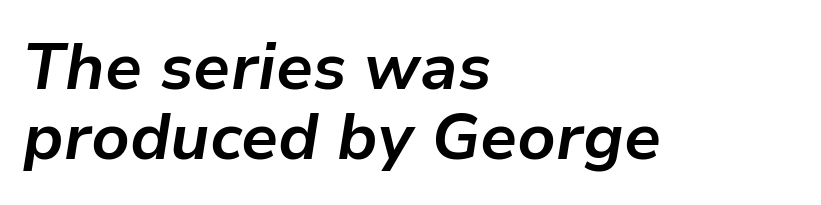
{"italic": "yes", "lean": "right", "slant_degrees": 9, "bold": "yes", "weight": "bold", "width": "normal", "stroke_contrast": "low", "x_height": "medium", "monospaced": "no", "underline": "no", "align": "left", "line_spacing": "tight", "line_spacing_ratio": 1.07, "letter_spacing": "normal", "letter_spacing_em": 0.0, "glyph_px": 65}
